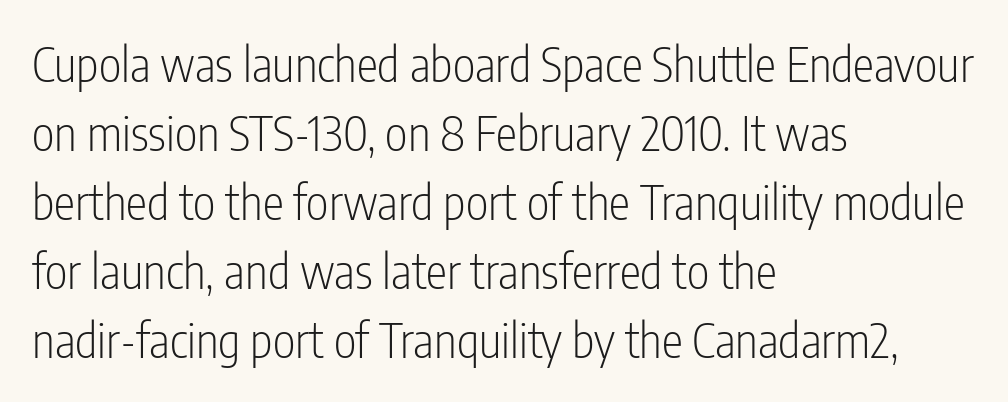
Q: Is the text bold? A: No.
Q: Is the text italic (slanted)? A: No, it is upright.
Q: Is the typeface a serif or a sans-serif typeface? A: Sans-serif.
Q: Is the text underlined? A: No.
Q: How is the paragraph aligned? A: Left-aligned.
Q: Is the spacing between letters normal or unusually wide? A: Normal.
Q: Is the spacing between lines tight, normal or loose? A: Normal.
Q: Width (condensed, normal, or wide)? A: Condensed.
Q: Stroke contrast? A: Low.
Q: x-height? A: Medium.
Q: Monospaced? A: No.
